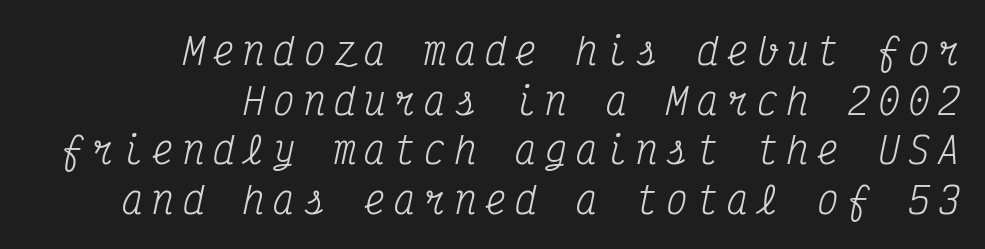
{"serif": "yes", "italic": "yes", "lean": "right", "slant_degrees": 12, "bold": "no", "weight": "regular", "width": "condensed", "stroke_contrast": "medium", "x_height": "medium", "monospaced": "yes", "underline": "no", "align": "right", "line_spacing": "normal", "line_spacing_ratio": 1.38, "letter_spacing": "wide", "letter_spacing_em": 0.24, "glyph_px": 36}
